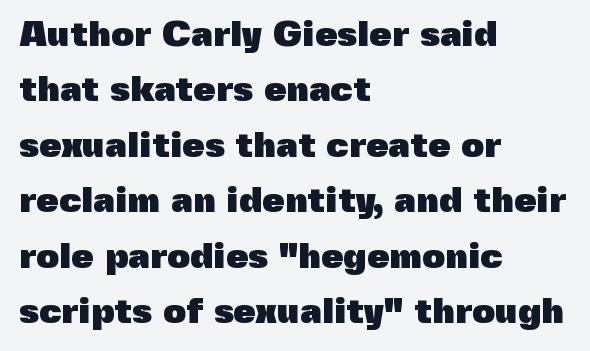
{"serif": "no", "italic": "no", "bold": "yes", "weight": "heavy", "width": "normal", "x_height": "medium", "monospaced": "no", "underline": "no", "align": "left", "line_spacing": "normal", "line_spacing_ratio": 1.54, "letter_spacing": "normal", "letter_spacing_em": 0.0, "glyph_px": 36}
